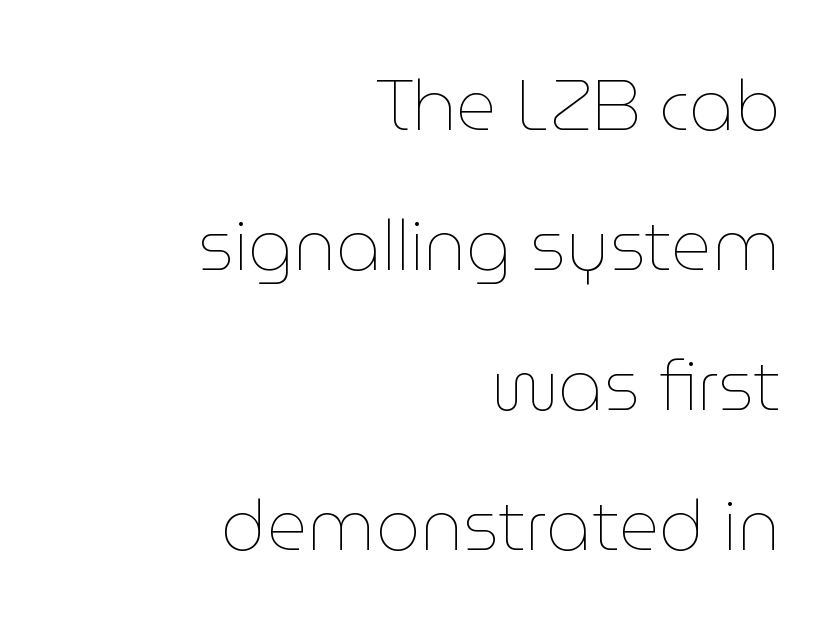
{"italic": "no", "bold": "no", "weight": "thin", "width": "normal", "stroke_contrast": "low", "x_height": "medium", "monospaced": "no", "underline": "no", "align": "right", "line_spacing": "loose", "line_spacing_ratio": 2.0, "letter_spacing": "normal", "letter_spacing_em": 0.0, "glyph_px": 70}
